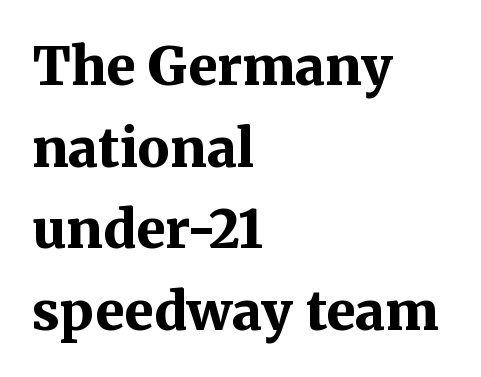
{"serif": "yes", "italic": "no", "bold": "yes", "weight": "bold", "width": "normal", "stroke_contrast": "medium", "x_height": "medium", "monospaced": "no", "underline": "no", "align": "left", "line_spacing": "normal", "line_spacing_ratio": 1.54, "letter_spacing": "normal", "letter_spacing_em": 0.0, "glyph_px": 53}
